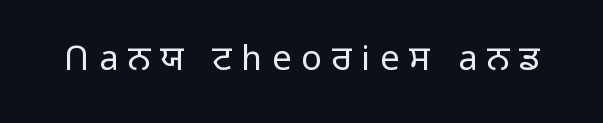
The image shows 34 px light sans-serif type, upright; set unusually wide letter spacing (+0.29 em), not underlined; low stroke contrast and a medium x-height.
